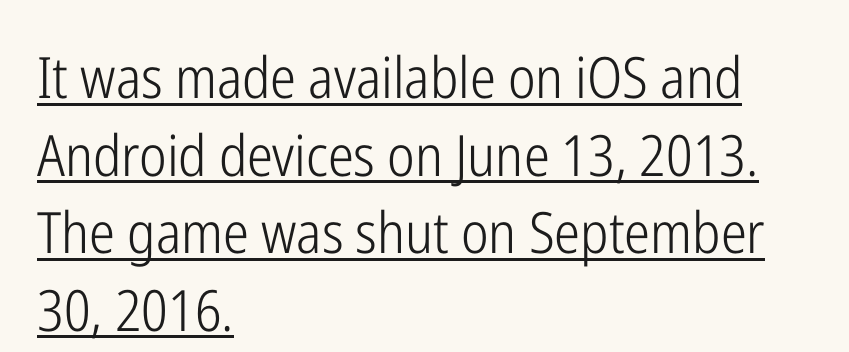
Q: Is the text bold? A: No.
Q: Is the text italic (slanted)? A: No, it is upright.
Q: Is the typeface a serif or a sans-serif typeface? A: Sans-serif.
Q: Is the text underlined? A: Yes.
Q: How is the paragraph aligned? A: Left-aligned.
Q: Is the spacing between letters normal or unusually wide? A: Normal.
Q: Is the spacing between lines tight, normal or loose? A: Normal.
Q: Width (condensed, normal, or wide)? A: Condensed.
Q: Stroke contrast? A: Low.
Q: x-height? A: Medium.
Q: Monospaced? A: No.
